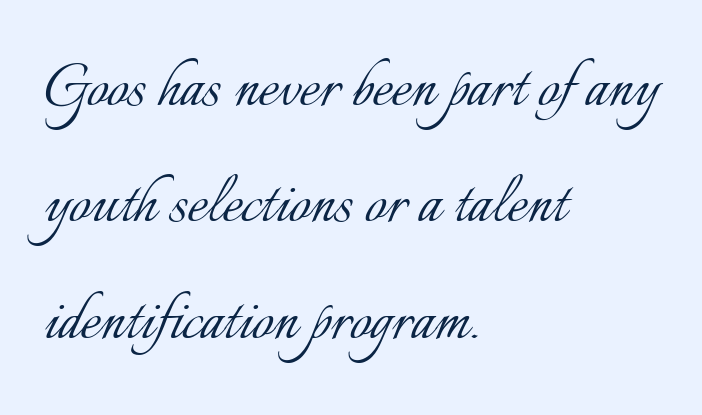
{"bold": "no", "weight": "light", "width": "normal", "stroke_contrast": "low", "x_height": "small", "monospaced": "no", "underline": "no", "align": "left", "line_spacing": "normal", "line_spacing_ratio": 1.53, "letter_spacing": "normal", "letter_spacing_em": 0.0, "glyph_px": 76}
